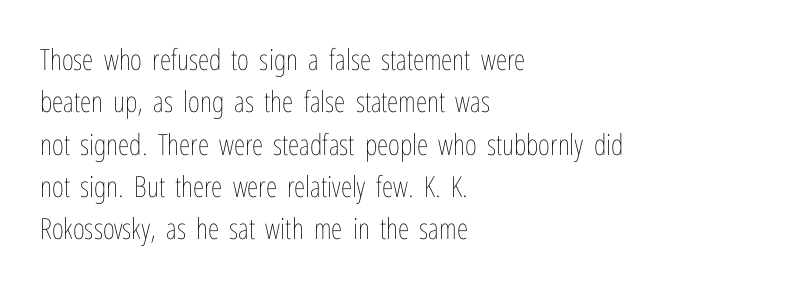
Q: Is the text bold? A: No.
Q: Is the text italic (slanted)? A: No, it is upright.
Q: Is the text underlined? A: No.
Q: How is the paragraph aligned? A: Left-aligned.
Q: Is the spacing between letters normal or unusually wide? A: Normal.
Q: Is the spacing between lines tight, normal or loose? A: Normal.
Q: Width (condensed, normal, or wide)? A: Condensed.
Q: Stroke contrast? A: Low.
Q: x-height? A: Medium.
Q: Monospaced? A: No.
